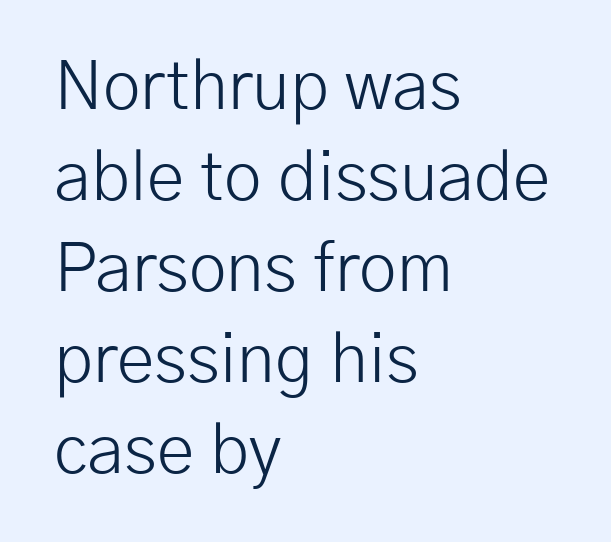
{"serif": "no", "italic": "no", "bold": "no", "weight": "light", "width": "normal", "stroke_contrast": "low", "x_height": "medium", "monospaced": "no", "underline": "no", "align": "left", "line_spacing": "normal", "line_spacing_ratio": 1.34, "letter_spacing": "normal", "letter_spacing_em": 0.0, "glyph_px": 68}
